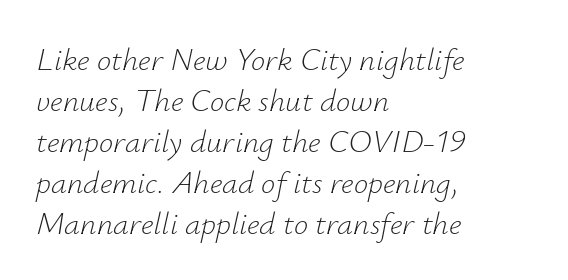
Compared with typical paragraphs, the rows here are spaced about the same. The passage is arranged the way most books set body copy — flush left. The face used here is proportionally spaced, like ordinary book or web type. Check under the words: just untouched page. The letters are slanted; this is an italic face.
